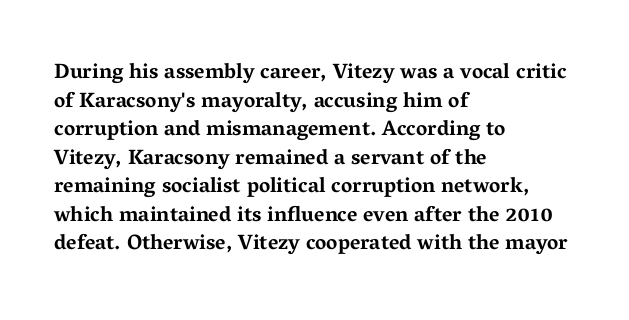
Q: Is the text bold? A: Yes.
Q: Is the text italic (slanted)? A: No, it is upright.
Q: Is the text underlined? A: No.
Q: How is the paragraph aligned? A: Left-aligned.
Q: Is the spacing between letters normal or unusually wide? A: Normal.
Q: Is the spacing between lines tight, normal or loose? A: Normal.
